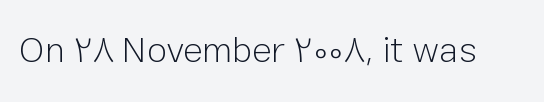
Q: Is the text bold? A: No.
Q: Is the text italic (slanted)? A: No, it is upright.
Q: Is the typeface a serif or a sans-serif typeface? A: Sans-serif.
Q: Is the text underlined? A: No.
Q: Is the spacing between letters normal or unusually wide? A: Normal.
Q: Width (condensed, normal, or wide)? A: Normal.
Q: Stroke contrast? A: Low.
Q: x-height? A: Medium.
Q: Monospaced? A: No.
